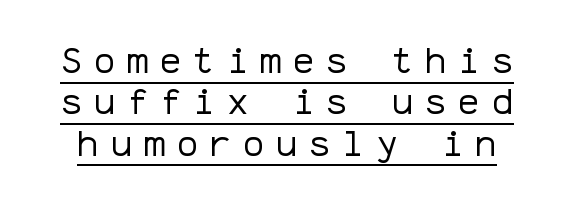
Q: Is the text bold? A: No.
Q: Is the text italic (slanted)? A: No, it is upright.
Q: Is the typeface a serif or a sans-serif typeface? A: Sans-serif.
Q: Is the text underlined? A: Yes.
Q: Is the spacing between letters normal or unusually wide? A: Unusually wide.
Q: Is the spacing between lines tight, normal or loose? A: Tight.
Q: Width (condensed, normal, or wide)? A: Normal.
Q: Stroke contrast? A: Low.
Q: x-height? A: Medium.
Q: Monospaced? A: Yes.
